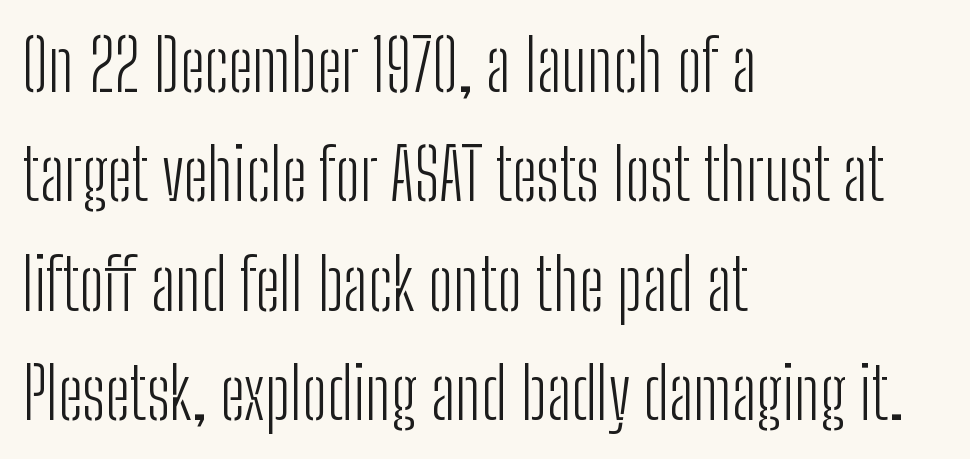
{"serif": "no", "italic": "no", "bold": "no", "weight": "light", "width": "condensed", "stroke_contrast": "low", "x_height": "medium", "monospaced": "no", "underline": "no", "align": "left", "line_spacing": "normal", "line_spacing_ratio": 1.54, "letter_spacing": "normal", "letter_spacing_em": 0.0, "glyph_px": 71}
